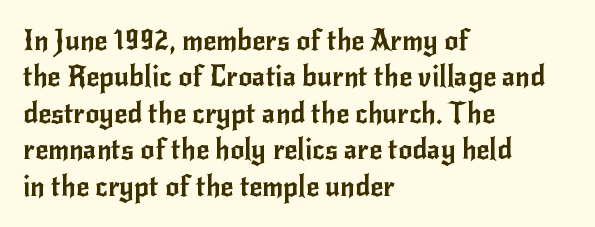
Q: Is the text italic (slanted)? A: No, it is upright.
Q: Is the typeface a serif or a sans-serif typeface? A: Sans-serif.
Q: Is the text underlined? A: No.
Q: How is the paragraph aligned? A: Left-aligned.
Q: Is the spacing between letters normal or unusually wide? A: Normal.
Q: Is the spacing between lines tight, normal or loose? A: Normal.
Q: Width (condensed, normal, or wide)? A: Normal.
Q: Stroke contrast? A: Low.
Q: x-height? A: Small.
Q: Monospaced? A: No.
